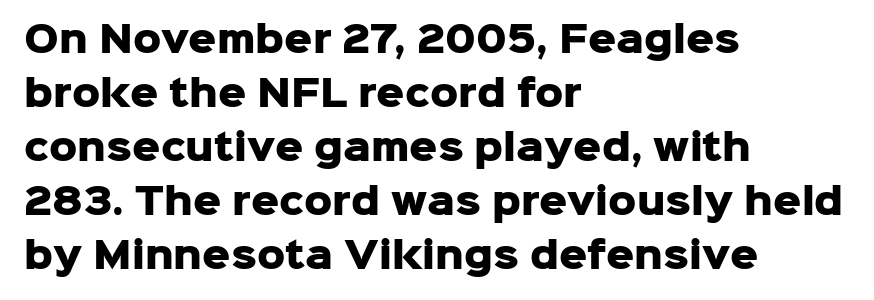
Italic: no, the glyphs are upright roman. A sans-serif font was chosen for this passage. The passage shown is emphatically bold. Summary of vertical rhythm: regular, with standard interline spacing. Has an underline been added? It has not.
